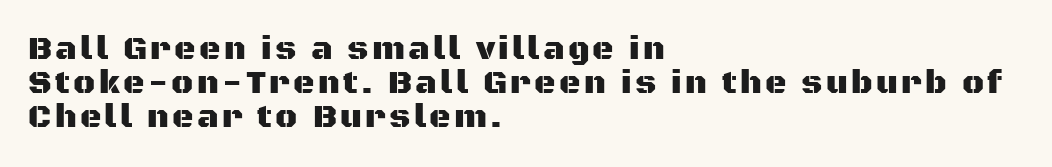
The typeface chosen for these lines omits serifs. Each line starts at the same left margin while the right side varies. Think of a printed novel: that variable character pitch is what you see here. Ascenders rise straight up at ninety degrees. Plain, unruled lines of type.
